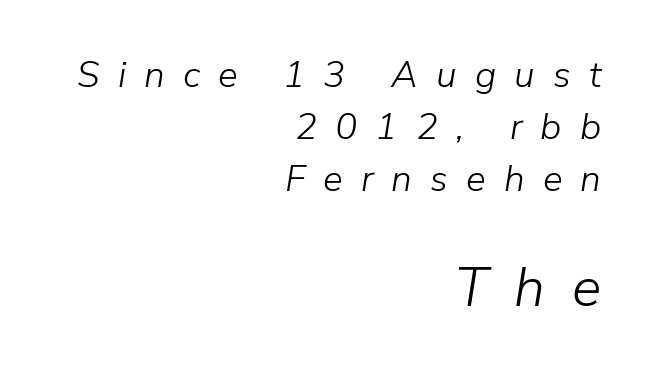
Q: Is the text bold? A: No.
Q: Is the text italic (slanted)? A: Yes, it leans right by about 9 degrees.
Q: Is the text underlined? A: No.
Q: How is the paragraph aligned? A: Right-aligned.
Q: Is the spacing between letters normal or unusually wide? A: Unusually wide.
Q: Is the spacing between lines tight, normal or loose? A: Normal.
Q: Which block of text is set in a larger size, the first (top) or the second (bottom)? A: The second (bottom) one.
Q: Width (condensed, normal, or wide)? A: Normal.
Q: Stroke contrast? A: Low.
Q: x-height? A: Medium.
Q: Monospaced? A: No.
